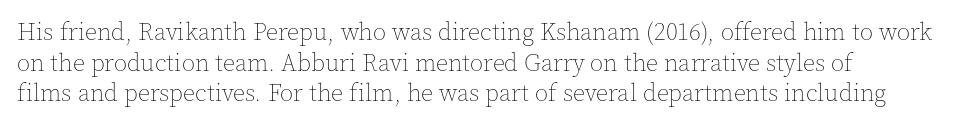
{"italic": "no", "bold": "no", "underline": "no", "align": "left", "line_spacing": "normal", "line_spacing_ratio": 1.28, "letter_spacing": "normal", "letter_spacing_em": 0.0, "glyph_px": 24}
